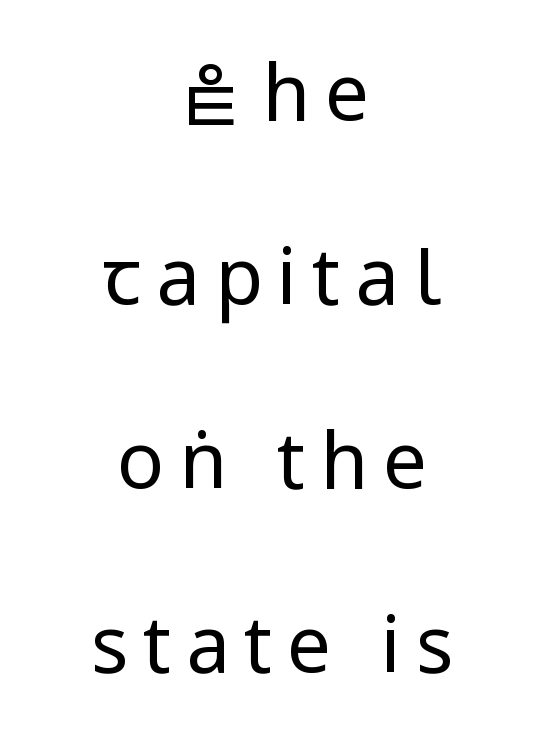
The paragraph has two soft edges and a firm central axis. The line-height multiplier appears high, well above default. Does the lettering tilt? It doesn't — this is upright. Is the type heavy? It reads as light-to-regular instead. The type family on display is of the sans-serif kind. Plain, unruled lines of type.
